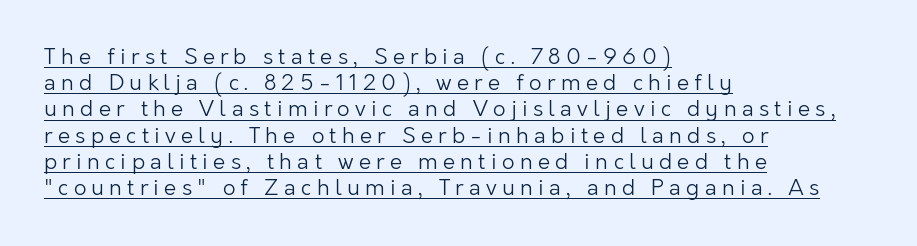
{"italic": "no", "bold": "no", "underline": "yes", "align": "left", "line_spacing_ratio": 1.19, "letter_spacing": "wide", "letter_spacing_em": 0.24, "glyph_px": 22}
